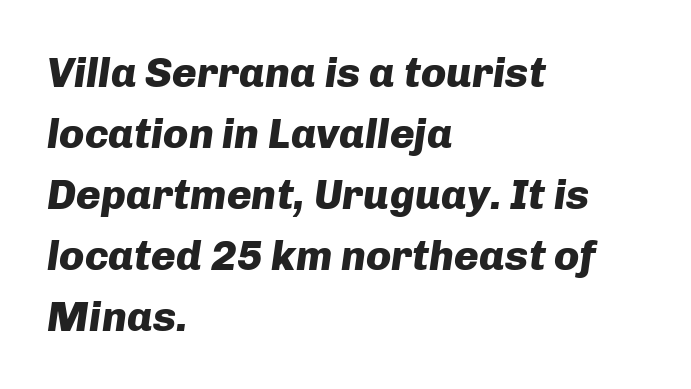
The image shows 42 px heavy type, italic (leaning right); set left-aligned, normal line spacing (1.45x), normal letter spacing, not underlined; low stroke contrast and a medium x-height.
